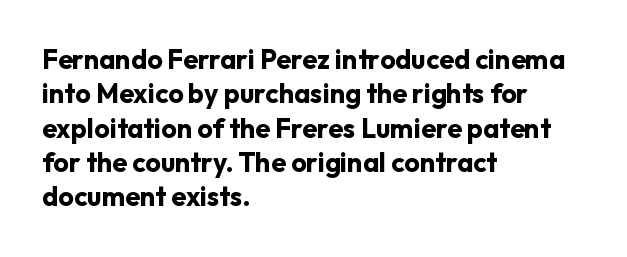
A typesetter would mark this as roman, not italic. Does the copy run flush right? No — it runs flush left. These words are printed bold, with thick strokes throughout. Successive baselines arrive at the customary interval. Caption: standard tracking, unaltered.
